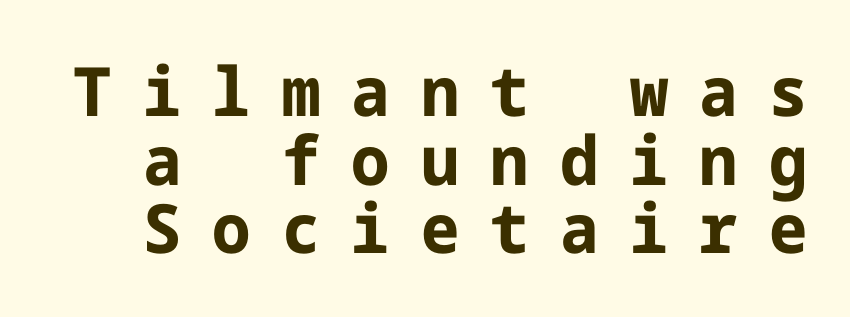
Q: Is the text bold? A: Yes.
Q: Is the text italic (slanted)? A: No, it is upright.
Q: Is the typeface a serif or a sans-serif typeface? A: Sans-serif.
Q: Is the text underlined? A: No.
Q: Is the spacing between letters normal or unusually wide? A: Unusually wide.
Q: Is the spacing between lines tight, normal or loose? A: Tight.
Q: Width (condensed, normal, or wide)? A: Normal.
Q: Stroke contrast? A: Low.
Q: x-height? A: Medium.
